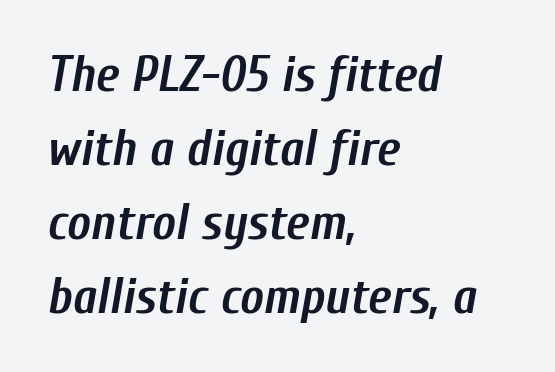
{"italic": "yes", "lean": "right", "slant_degrees": 10, "bold": "yes", "weight": "semibold", "width": "condensed", "stroke_contrast": "low", "x_height": "medium", "monospaced": "no", "underline": "no", "align": "left", "line_spacing": "normal", "line_spacing_ratio": 1.48, "letter_spacing": "normal", "letter_spacing_em": 0.0, "glyph_px": 50}
